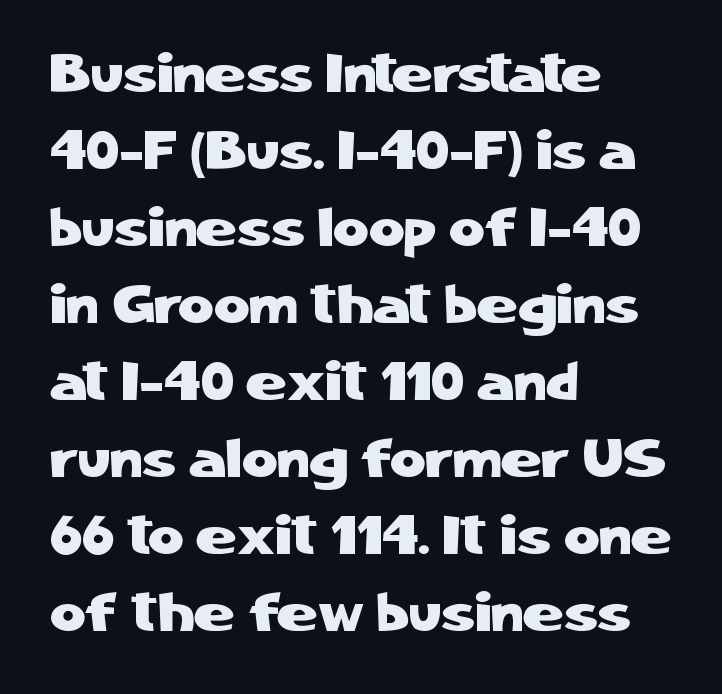
What's the leading like? Ordinary, nothing unusual. The letters advance in unequal steps, a hallmark of proportional type. The characters display no serif detailing; their extremities are plain. It's the straight-up-and-down kind of type. Glance below the letters and you will spot only blank space.
